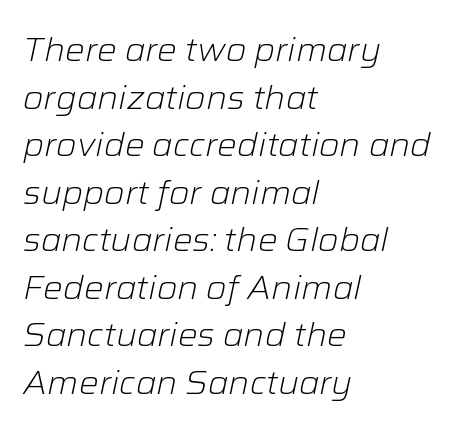
{"italic": "yes", "lean": "right", "slant_degrees": 12, "bold": "no", "weight": "light", "width": "normal", "stroke_contrast": "low", "x_height": "medium", "monospaced": "no", "underline": "no", "align": "left", "line_spacing": "normal", "line_spacing_ratio": 1.44, "letter_spacing": "normal", "letter_spacing_em": 0.0, "glyph_px": 33}
